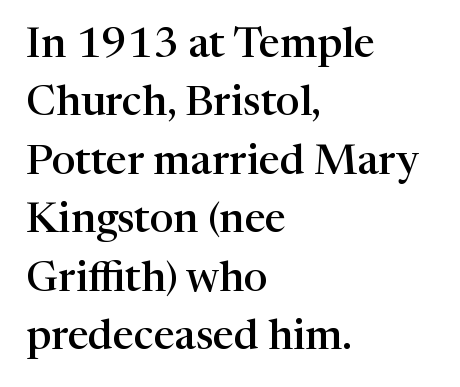
The glyphs have the mass of a demibold cut, below bold. Typeset ragged right — the left edge is the straight one. Nobody touched the tracking dial on this one. The axis of the letterforms is exactly vertical. The line-height multiplier appears to be the usual default.
